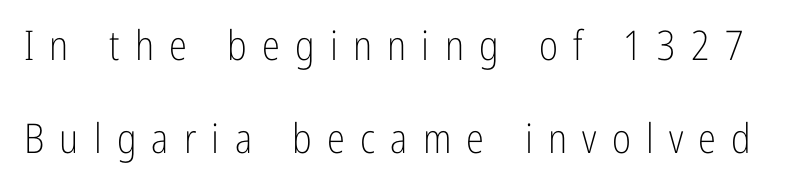
The image shows 41 px light, condensed sans-serif type, upright; set loose line spacing (2.28x), unusually wide letter spacing (+0.37 em), not underlined; low stroke contrast and a medium x-height.
